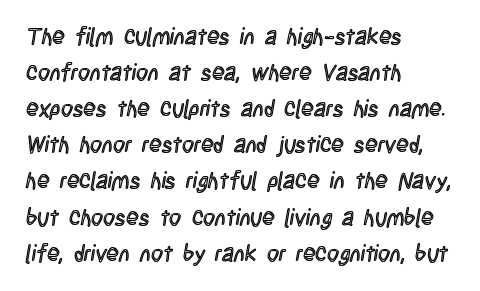
The image shows 23 px text type; set left-aligned, normal line spacing (1.57x), normal letter spacing, not underlined.
